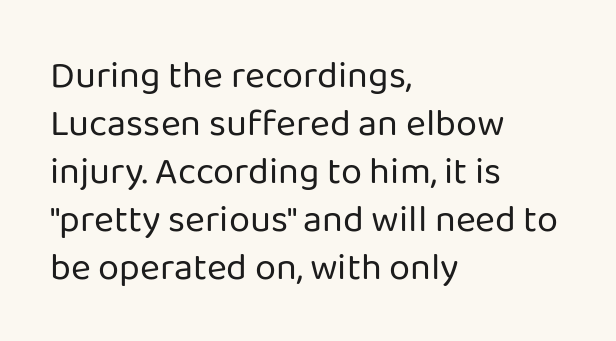
Vertical strokes here are truly vertical. Here the designer chose a conventional face with non-uniform glyph widths. A light-to-regular cut is what we see here. If you drew a ruler down the left edge, every line would touch it. The rendering keeps characters at their native spacing. Check where the strokes stop: nothing finishes them off — pure sans.
